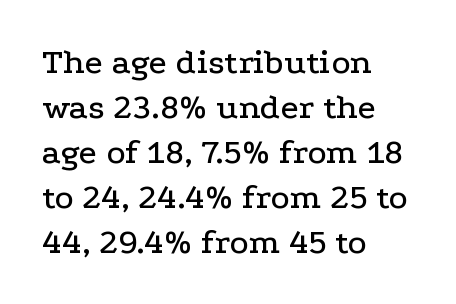
Q: Is the text italic (slanted)? A: No, it is upright.
Q: Is the typeface a serif or a sans-serif typeface? A: Serif.
Q: Is the text underlined? A: No.
Q: How is the paragraph aligned? A: Left-aligned.
Q: Is the spacing between letters normal or unusually wide? A: Normal.
Q: Is the spacing between lines tight, normal or loose? A: Normal.
Q: Width (condensed, normal, or wide)? A: Wide.
Q: Stroke contrast? A: Low.
Q: x-height? A: Medium.
Q: Monospaced? A: No.
